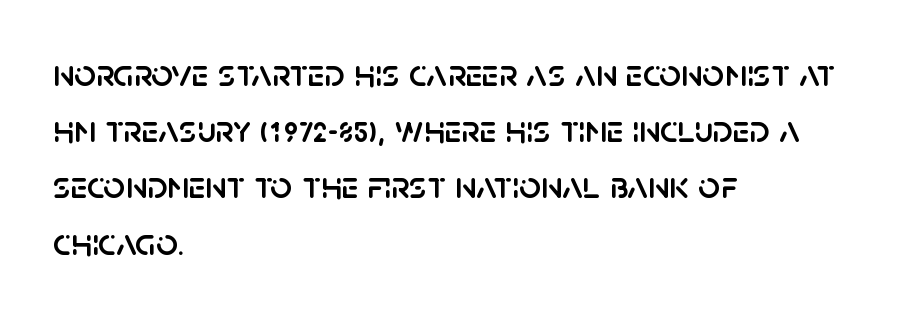
Decoration check: the copy has no underline. Each new line begins a customary step beneath the previous one. The typeface chosen for these lines omits serifs. Which margin do the lines hug? The left one — the right edge is uneven.
